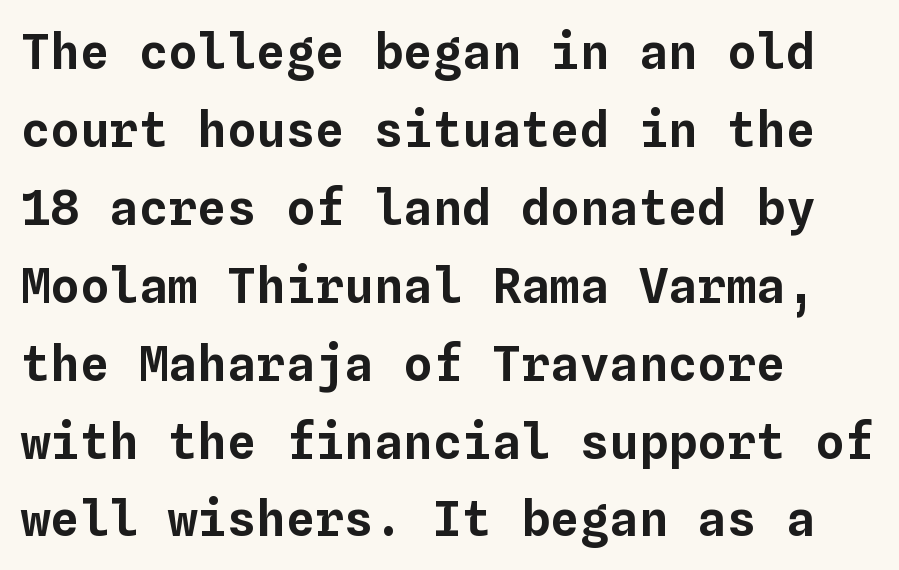
You could call the tracking neutral — neither tight nor loose. These lines were composed using upright roman letters. You could count columns in this text — the font is strictly monospaced. The text block is weighted toward the left margin, trailing off unevenly rightward. This rendering features lettering with no underline. A normal amount of white space separates one row of letters from the next.
